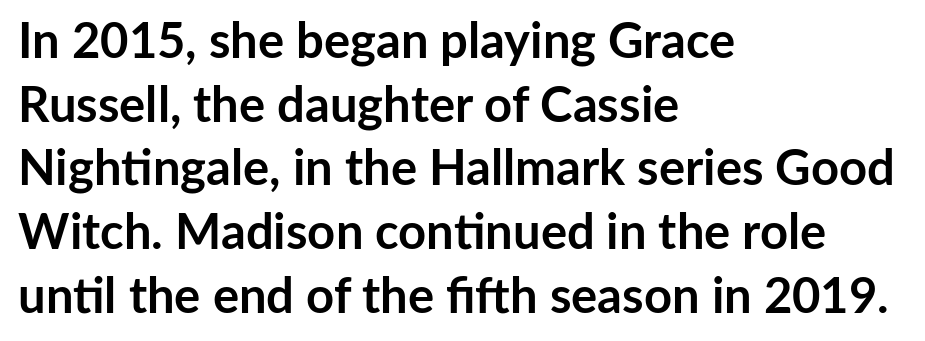
Observe the absence of serifs on each vertical stroke in this sample. The glyphs are unaccompanied by any horizontal stroke below them. Strokes here are thick enough to call this a true bold. What's the leading like? Ordinary, nothing unusual. Each letter keeps its own natural width here, so spacing adapts to shape. Which margin do the lines hug? The left one — the right edge is uneven.
